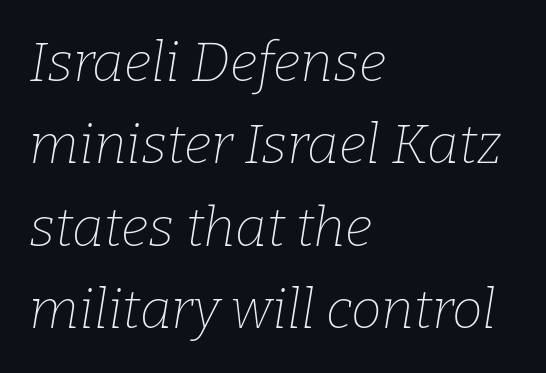
The passage shown is typed in a proportional face where columns would drift. Does the copy run flush right? No — it runs flush left. The strokes carry an ordinary text weight at most. Does the lettering tilt? It does — this is italic. Honestly, there is no underline to notice here at all. The text was rendered using a seriffed face with decorative stroke endings.
